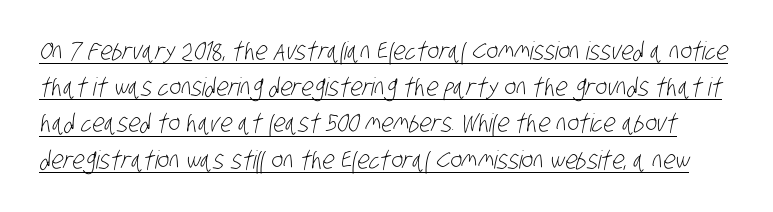
Q: Is the text bold? A: No.
Q: Is the text underlined? A: Yes.
Q: Is the spacing between letters normal or unusually wide? A: Normal.
Q: Is the spacing between lines tight, normal or loose? A: Normal.
